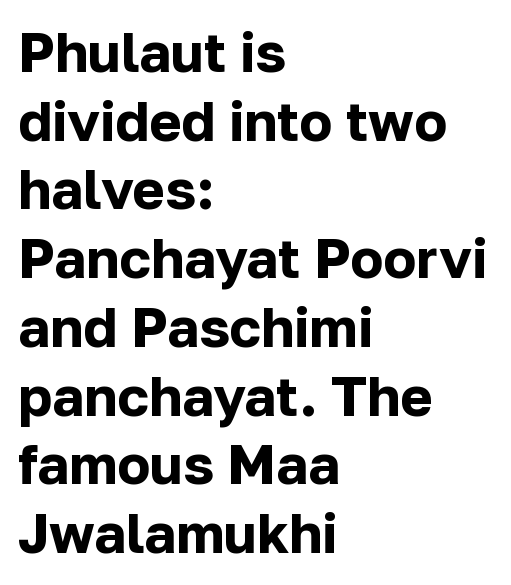
{"serif": "no", "italic": "no", "bold": "yes", "weight": "bold", "width": "normal", "stroke_contrast": "low", "x_height": "medium", "monospaced": "no", "underline": "no", "align": "left", "line_spacing": "normal", "line_spacing_ratio": 1.25, "letter_spacing": "normal", "letter_spacing_em": 0.0, "glyph_px": 55}
